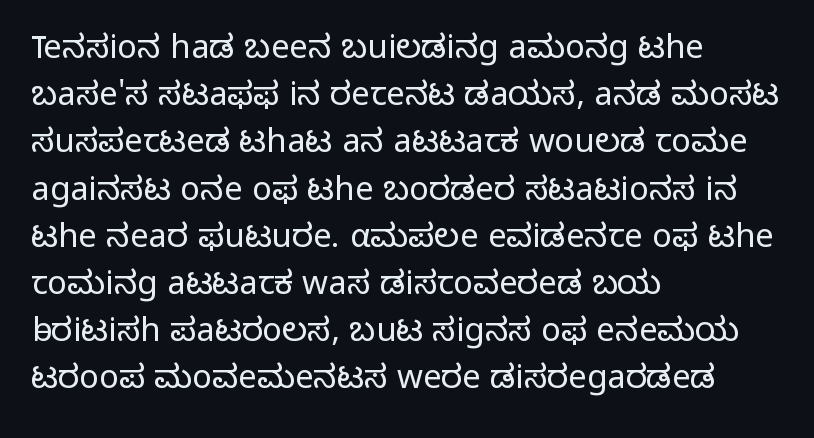
Q: Is the text bold? A: No.
Q: Is the text italic (slanted)? A: No, it is upright.
Q: Is the typeface a serif or a sans-serif typeface? A: Sans-serif.
Q: Is the text underlined? A: No.
Q: How is the paragraph aligned? A: Left-aligned.
Q: Is the spacing between letters normal or unusually wide? A: Normal.
Q: Is the spacing between lines tight, normal or loose? A: Normal.
Q: Width (condensed, normal, or wide)? A: Normal.
Q: Stroke contrast? A: Low.
Q: x-height? A: Medium.
Q: Monospaced? A: No.
